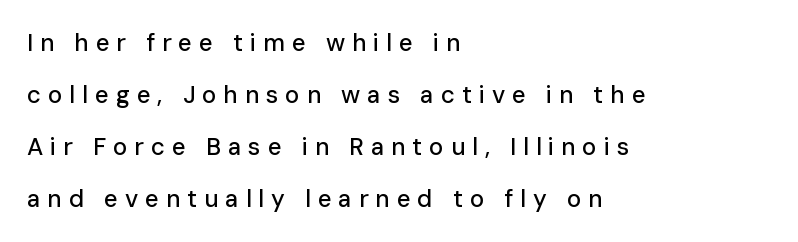
{"italic": "no", "underline": "no", "align": "left", "line_spacing": "loose", "line_spacing_ratio": 2.16, "letter_spacing": "wide", "letter_spacing_em": 0.29, "glyph_px": 24}
